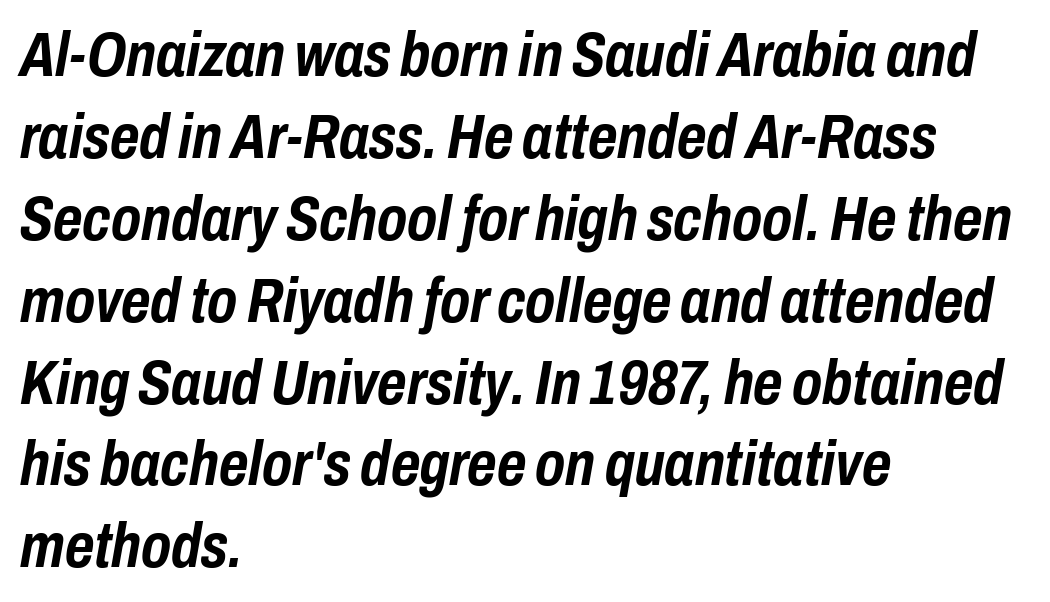
Q: Is the text bold? A: Yes.
Q: Is the text italic (slanted)? A: Yes, it leans right by about 10 degrees.
Q: Is the text underlined? A: No.
Q: How is the paragraph aligned? A: Left-aligned.
Q: Is the spacing between letters normal or unusually wide? A: Normal.
Q: Is the spacing between lines tight, normal or loose? A: Normal.
Q: Width (condensed, normal, or wide)? A: Condensed.
Q: Stroke contrast? A: Low.
Q: x-height? A: Medium.
Q: Monospaced? A: No.
